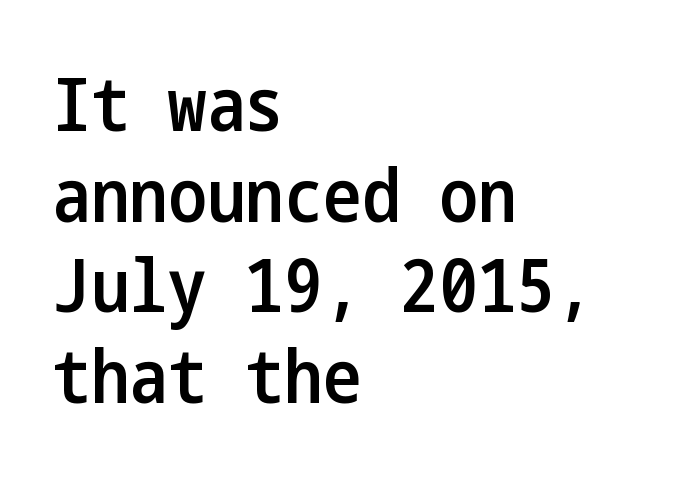
The image shows 73 px semibold, condensed sans-serif type, upright; set left-aligned, line spacing 1.24x, normal letter spacing, not underlined; low stroke contrast and a medium x-height.
